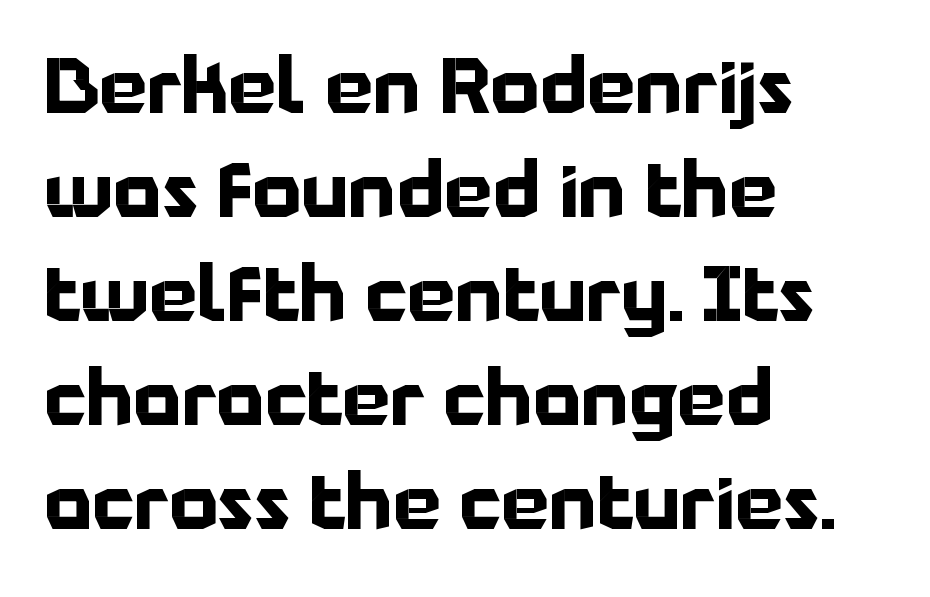
The image shows 76 px bold sans-serif type, upright; set left-aligned, normal line spacing (1.37x), normal letter spacing, not underlined; low stroke contrast and a medium x-height.
